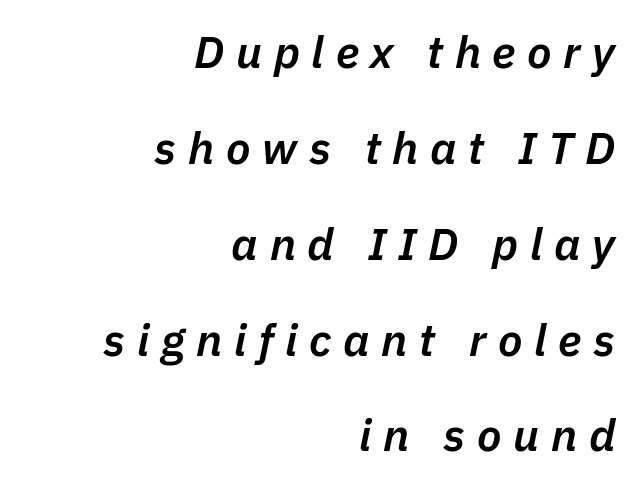
{"italic": "yes", "lean": "right", "slant_degrees": 11, "bold": "semi", "weight": "semibold", "width": "normal", "stroke_contrast": "low", "x_height": "medium", "monospaced": "no", "underline": "no", "align": "right", "line_spacing": "loose", "line_spacing_ratio": 2.13, "letter_spacing": "wide", "letter_spacing_em": 0.26, "glyph_px": 45}
